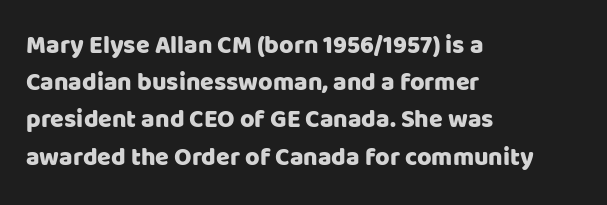
The image shows 25 px text type, upright; set left-aligned, normal line spacing (1.49x), normal letter spacing, not underlined.
